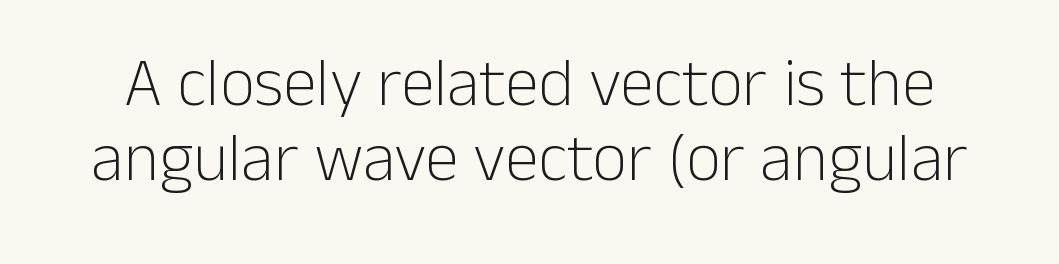
{"serif": "no", "italic": "no", "bold": "no", "weight": "light", "width": "normal", "stroke_contrast": "low", "x_height": "medium", "monospaced": "no", "underline": "no", "line_spacing": "tight", "line_spacing_ratio": 1.1, "letter_spacing": "normal", "letter_spacing_em": 0.0, "glyph_px": 68}
